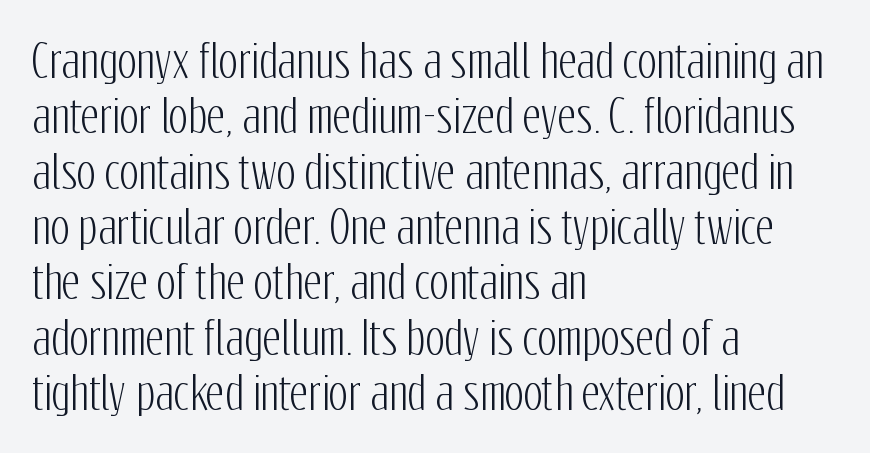
Q: Is the text italic (slanted)? A: No, it is upright.
Q: Is the typeface a serif or a sans-serif typeface? A: Sans-serif.
Q: Is the text underlined? A: No.
Q: How is the paragraph aligned? A: Left-aligned.
Q: Is the spacing between letters normal or unusually wide? A: Normal.
Q: Width (condensed, normal, or wide)? A: Condensed.
Q: Stroke contrast? A: Low.
Q: x-height? A: Medium.
Q: Monospaced? A: No.
